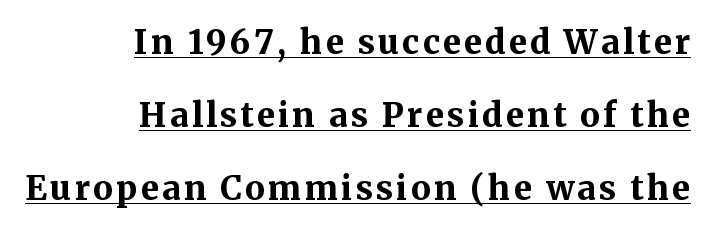
Q: Is the text bold? A: Yes.
Q: Is the text italic (slanted)? A: No, it is upright.
Q: Is the typeface a serif or a sans-serif typeface? A: Serif.
Q: Is the text underlined? A: Yes.
Q: How is the paragraph aligned? A: Right-aligned.
Q: Is the spacing between lines tight, normal or loose? A: Loose.
Q: Width (condensed, normal, or wide)? A: Normal.
Q: Stroke contrast? A: Medium.
Q: x-height? A: Medium.
Q: Monospaced? A: No.
